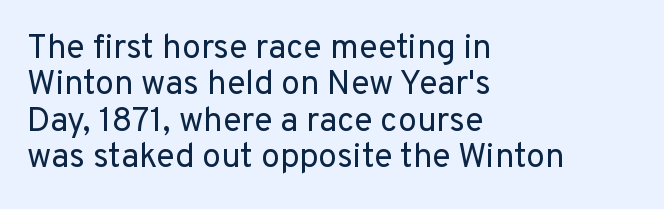
The image shows 34 px regular-weight sans-serif type, upright; set left-aligned, tight line spacing (1.07x), normal letter spacing, not underlined; low stroke contrast and a medium x-height.
